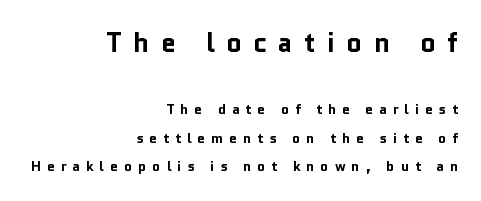
Which of the two is more prominent by size? The first, at the top. Rule under the text: the space is simply empty. What stands out about the letter spacing? Its width — letters are far apart. No italicization has been applied; the sample stays upright. A typesetter would call this leading open, well beyond the default. The ragged edge is on the left, which tells us the setting is flush right.
